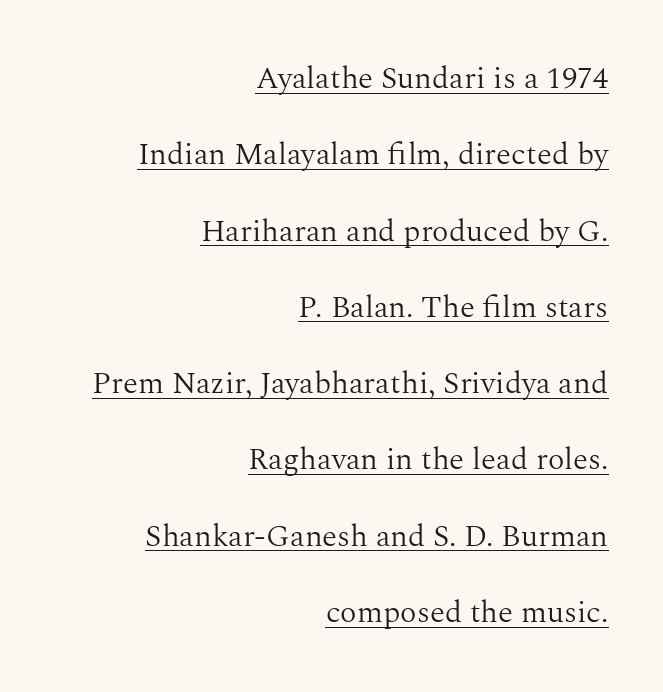
The image shows 31 px light serif type, upright; set right-aligned, loose line spacing (2.46x), normal letter spacing, underlined; medium stroke contrast and a medium x-height.
